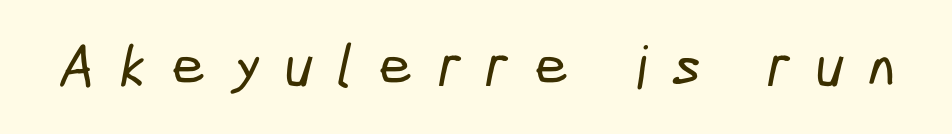
Q: Is the typeface a serif or a sans-serif typeface? A: Sans-serif.
Q: Is the text underlined? A: No.
Q: Is the spacing between letters normal or unusually wide? A: Unusually wide.
Q: Width (condensed, normal, or wide)? A: Condensed.
Q: Stroke contrast? A: Low.
Q: x-height? A: Medium.
Q: Monospaced? A: No.
